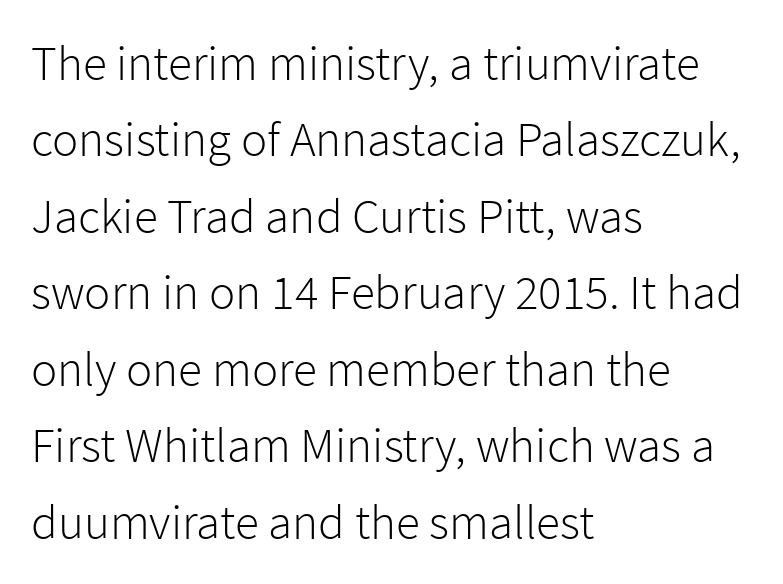
The image shows 49 px light sans-serif type, upright; set left-aligned, normal line spacing (1.56x), normal letter spacing, not underlined; low stroke contrast and a medium x-height.
